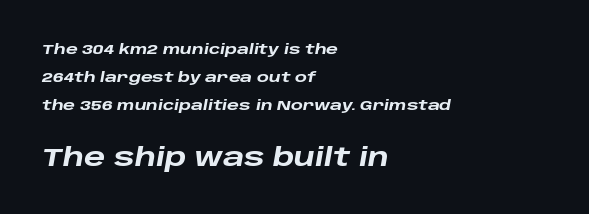
The image shows 25 px bold type, italic (leaning right); set left-aligned, loose line spacing (2.0x), normal letter spacing, not underlined; the second (bottom) block is 1.79x larger.
